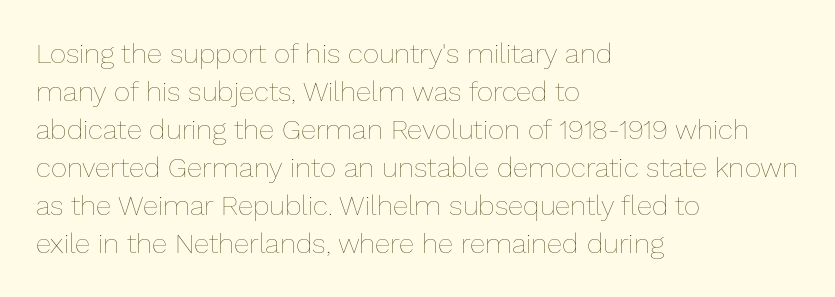
{"italic": "no", "bold": "no", "weight": "thin", "width": "normal", "stroke_contrast": "low", "x_height": "medium", "monospaced": "no", "underline": "no", "align": "left", "line_spacing": "normal", "line_spacing_ratio": 1.36, "letter_spacing": "normal", "letter_spacing_em": 0.0, "glyph_px": 28}
